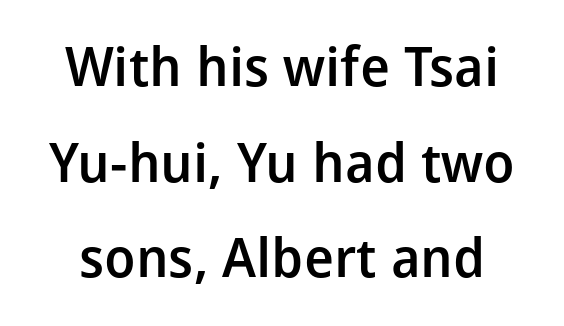
The image shows 54 px semibold sans-serif type, upright; set line spacing 1.77x, normal letter spacing, not underlined; low stroke contrast and a medium x-height.
